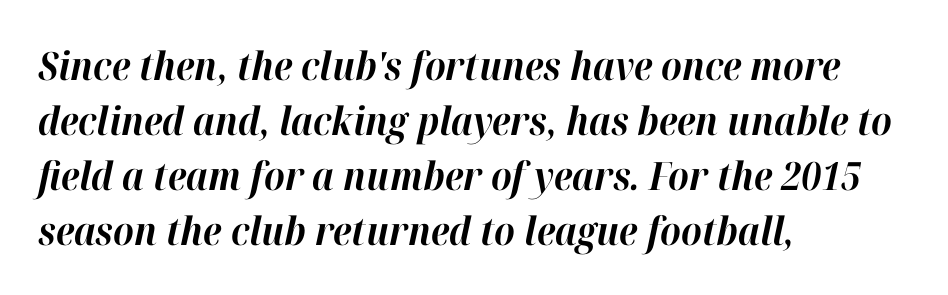
The image shows 39 px bold type, italic (leaning right); set left-aligned, normal line spacing (1.41x), normal letter spacing, not underlined; high stroke contrast and a medium x-height.
